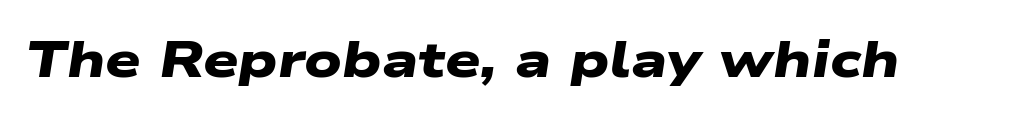
Each letter keeps its own natural width here, so spacing adapts to shape. Each letter's strokes conclude bluntly, with no projecting serifs. The gaps between neighbouring characters are ordinary and unremarkable. The typesetting leans heavy: a genuine bold.
